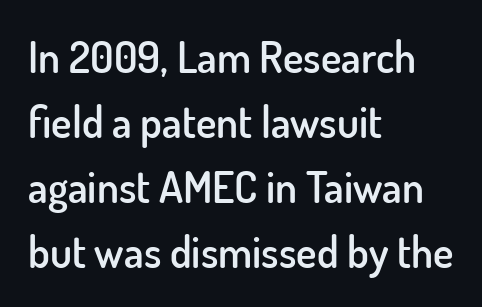
Nothing sits at the stroke ends, so this counts as sans-serif. Glance below the letters and you will spot only blank space. When letters stand straight like this, we call the style roman or upright. I'd describe the lettering as semibold — firm but not a full bold.
